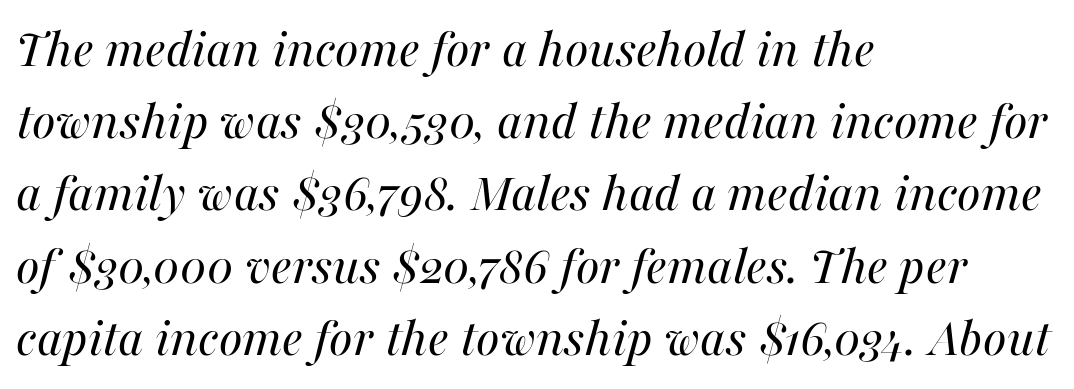
Q: Is the text bold? A: No.
Q: Is the text italic (slanted)? A: Yes, it leans right by about 16 degrees.
Q: Is the text underlined? A: No.
Q: How is the paragraph aligned? A: Left-aligned.
Q: Is the spacing between letters normal or unusually wide? A: Normal.
Q: Is the spacing between lines tight, normal or loose? A: Normal.
Q: Width (condensed, normal, or wide)? A: Normal.
Q: Stroke contrast? A: Medium.
Q: x-height? A: Medium.
Q: Monospaced? A: No.
